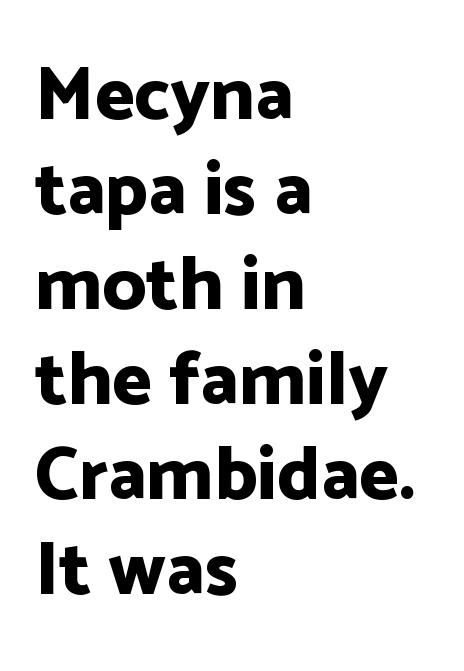
Q: Is the text bold? A: Yes.
Q: Is the text italic (slanted)? A: No, it is upright.
Q: Is the typeface a serif or a sans-serif typeface? A: Sans-serif.
Q: Is the text underlined? A: No.
Q: How is the paragraph aligned? A: Left-aligned.
Q: Is the spacing between letters normal or unusually wide? A: Normal.
Q: Is the spacing between lines tight, normal or loose? A: Normal.
Q: Width (condensed, normal, or wide)? A: Normal.
Q: Stroke contrast? A: Low.
Q: x-height? A: Medium.
Q: Monospaced? A: No.
